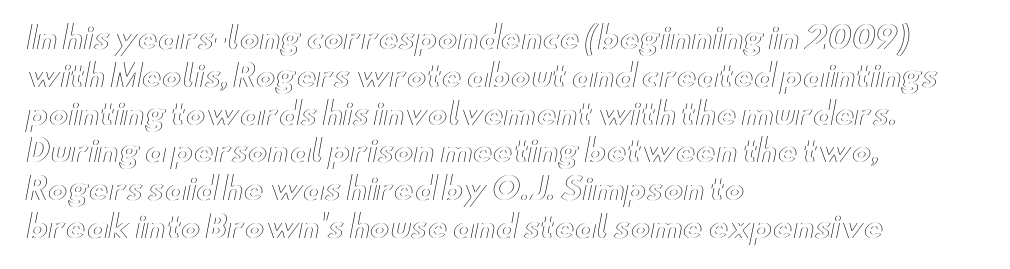
Tracking value appears to be zero — textbook default spacing. Anything drawn beneath the words? Only blank space. The setting favours the left margin, as ordinary paragraphs usually do. Quick note: interline space is typical.
